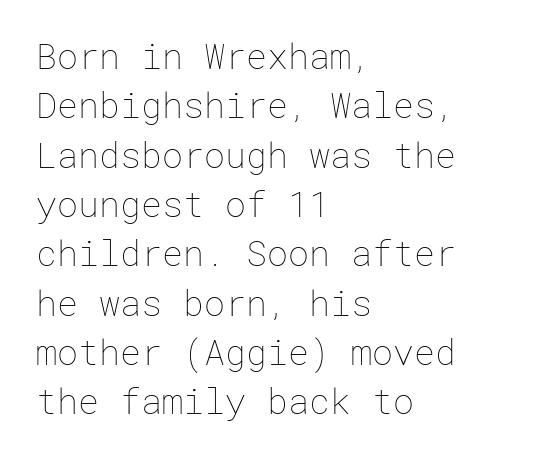
The image shows 35 px thin type, upright; set left-aligned, normal line spacing (1.41x), normal letter spacing, not underlined; low stroke contrast and a medium x-height.
